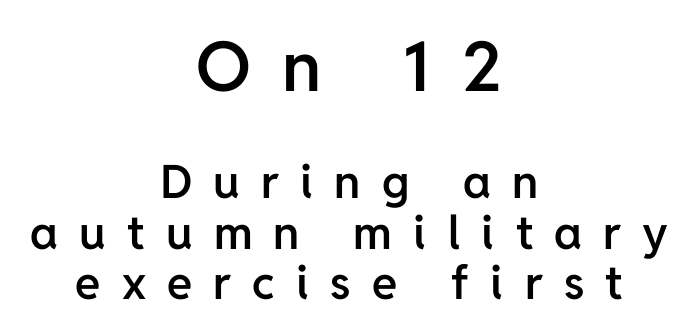
Q: Is the text bold? A: Semi-bold.
Q: Is the text italic (slanted)? A: No, it is upright.
Q: Is the typeface a serif or a sans-serif typeface? A: Sans-serif.
Q: Is the text underlined? A: No.
Q: How is the paragraph aligned? A: Centered.
Q: Is the spacing between letters normal or unusually wide? A: Unusually wide.
Q: Is the spacing between lines tight, normal or loose? A: Tight.
Q: Which block of text is set in a larger size, the first (top) or the second (bottom)? A: The first (top) one.
Q: Width (condensed, normal, or wide)? A: Normal.
Q: Stroke contrast? A: Low.
Q: x-height? A: Medium.
Q: Monospaced? A: No.
